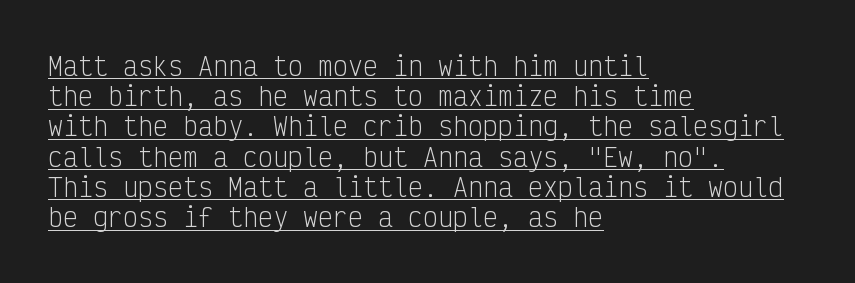
Vertical strokes here are truly vertical. Every word sits above its own underline. Vertical stems look standard width or narrower in stroke. The typesetter chose a ragged-right arrangement here. Spacing between characters is what you'd get straight out of the box.
